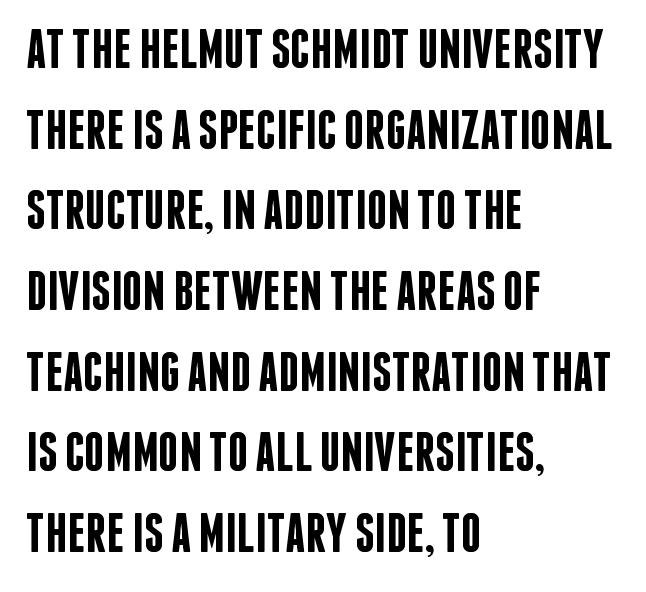
The image shows 56 px semibold, condensed sans-serif type, upright; set left-aligned, normal line spacing (1.44x), normal letter spacing, not underlined; low stroke contrast and a large x-height.
